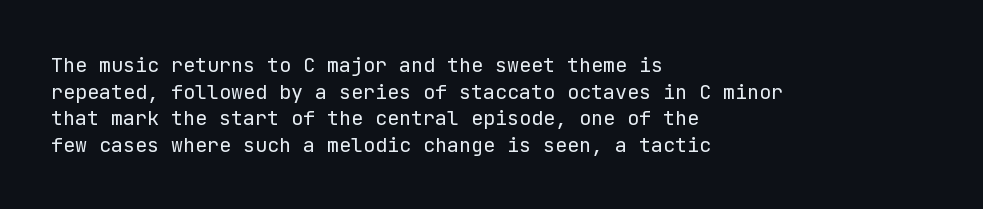
{"italic": "no", "bold": "no", "underline": "no", "align": "left", "line_spacing": "normal", "line_spacing_ratio": 1.33, "letter_spacing": "normal", "letter_spacing_em": 0.0, "glyph_px": 20}
